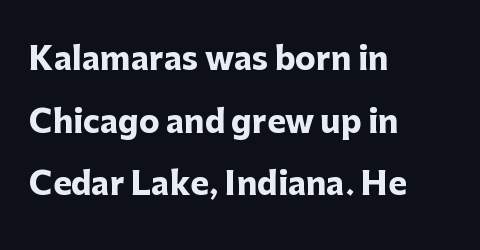
{"serif": "no", "italic": "no", "bold": "yes", "weight": "heavy", "width": "normal", "stroke_contrast": "low", "x_height": "medium", "monospaced": "no", "underline": "no", "align": "left", "line_spacing": "loose", "line_spacing_ratio": 2.02, "letter_spacing": "normal", "letter_spacing_em": 0.0, "glyph_px": 31}
